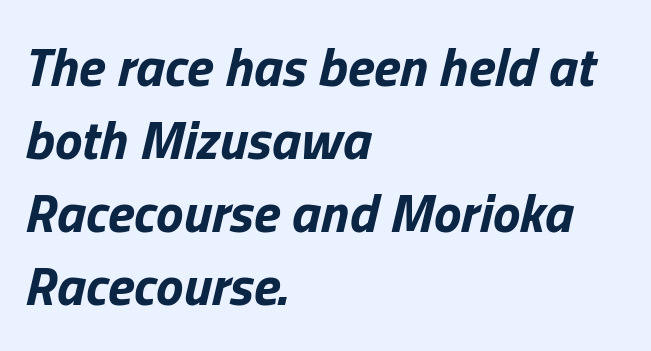
The image shows 55 px bold type, italic (leaning right); set left-aligned, normal line spacing (1.33x), normal letter spacing, not underlined; low stroke contrast and a medium x-height.
